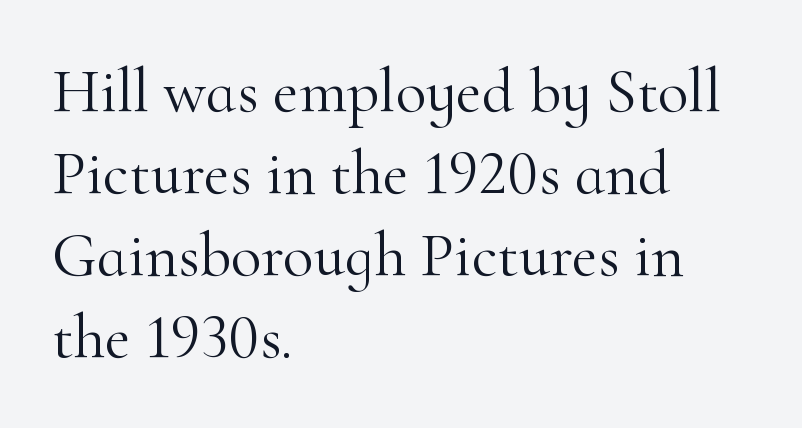
Q: Is the text bold? A: No.
Q: Is the text italic (slanted)? A: No, it is upright.
Q: Is the typeface a serif or a sans-serif typeface? A: Serif.
Q: Is the text underlined? A: No.
Q: How is the paragraph aligned? A: Left-aligned.
Q: Is the spacing between letters normal or unusually wide? A: Normal.
Q: Is the spacing between lines tight, normal or loose? A: Normal.
Q: Width (condensed, normal, or wide)? A: Normal.
Q: Stroke contrast? A: High.
Q: x-height? A: Small.
Q: Monospaced? A: No.
